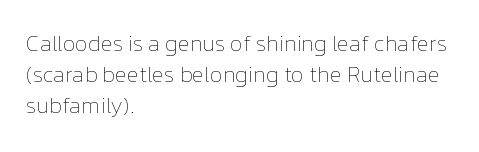
Summary of vertical rhythm: regular, with standard interline spacing. Short note: letters normally spaced. The font's upright variant was chosen for this text. Casual observation: everything's shoved over to the left.
